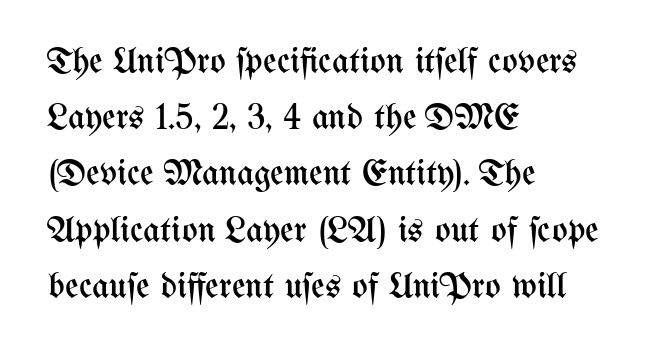
Q: Is the text bold? A: No.
Q: Is the text italic (slanted)? A: No, it is upright.
Q: Is the text underlined? A: No.
Q: How is the paragraph aligned? A: Left-aligned.
Q: Is the spacing between letters normal or unusually wide? A: Normal.
Q: Is the spacing between lines tight, normal or loose? A: Normal.
Q: Width (condensed, normal, or wide)? A: Condensed.
Q: Stroke contrast? A: Medium.
Q: x-height? A: Medium.
Q: Monospaced? A: No.
